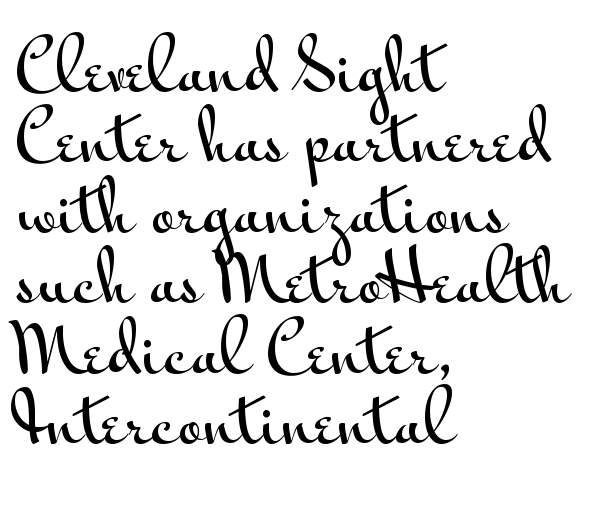
Each new line begins almost immediately beneath the previous one. Looks like regular typesetting: each glyph gets only the width it needs. This rendering features lettering with no underline. The characters display no serif detailing; their extremities are plain. Glyph-to-glyph distance matches everyday printed text. This sample is left-justified, so line endings fall wherever the words run out.
